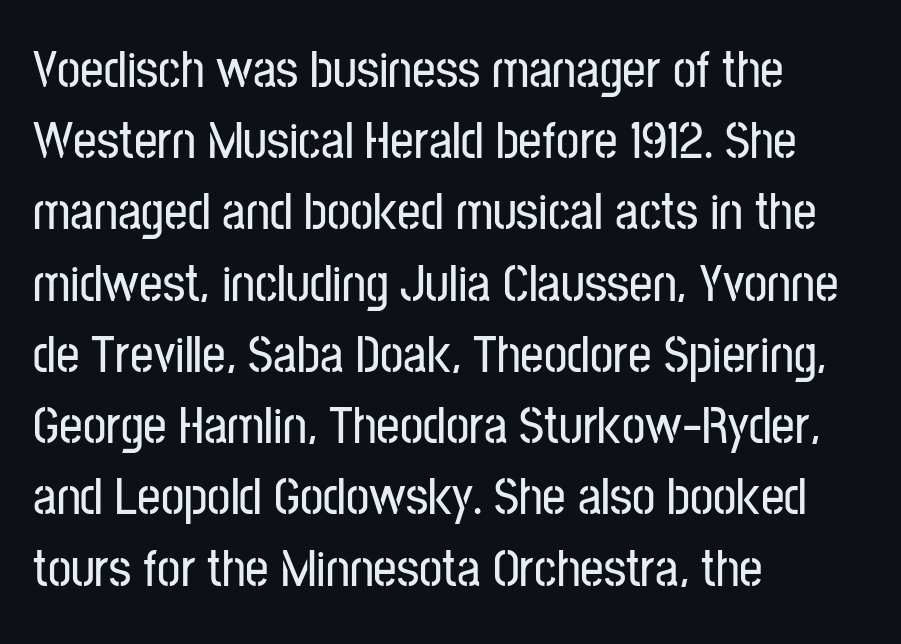
The image shows 52 px condensed sans-serif type, upright; set left-aligned, normal line spacing (1.37x), normal letter spacing, not underlined; low stroke contrast and a medium x-height.
